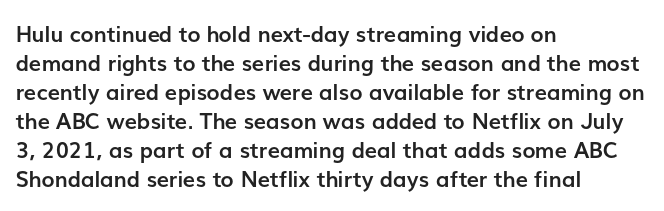
{"italic": "no", "bold": "yes", "underline": "no", "align": "left", "line_spacing": "normal", "line_spacing_ratio": 1.32, "letter_spacing": "normal", "letter_spacing_em": 0.0, "glyph_px": 22}
